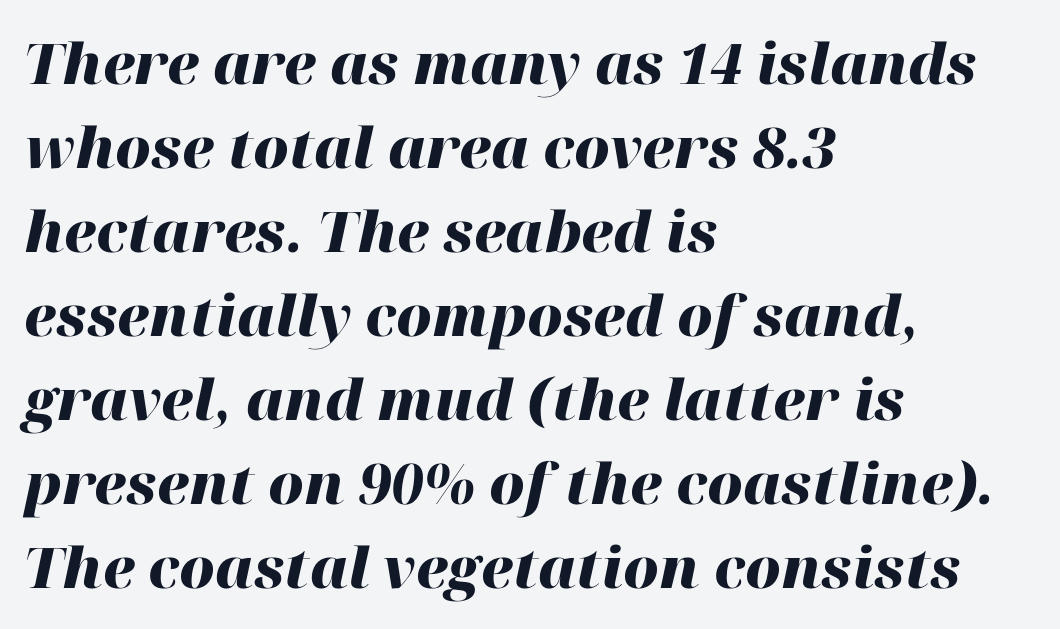
The image shows 56 px heavy type, italic (leaning right); set left-aligned, normal line spacing (1.5x), normal letter spacing, not underlined; high stroke contrast and a medium x-height.
